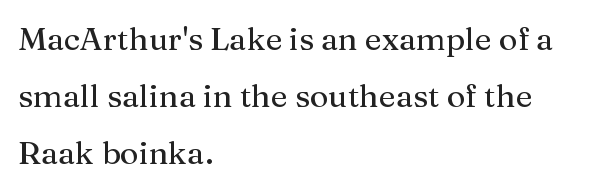
The image shows 32 px serif type, upright; set left-aligned, line spacing 1.78x, normal letter spacing, not underlined; medium stroke contrast and a medium x-height.
